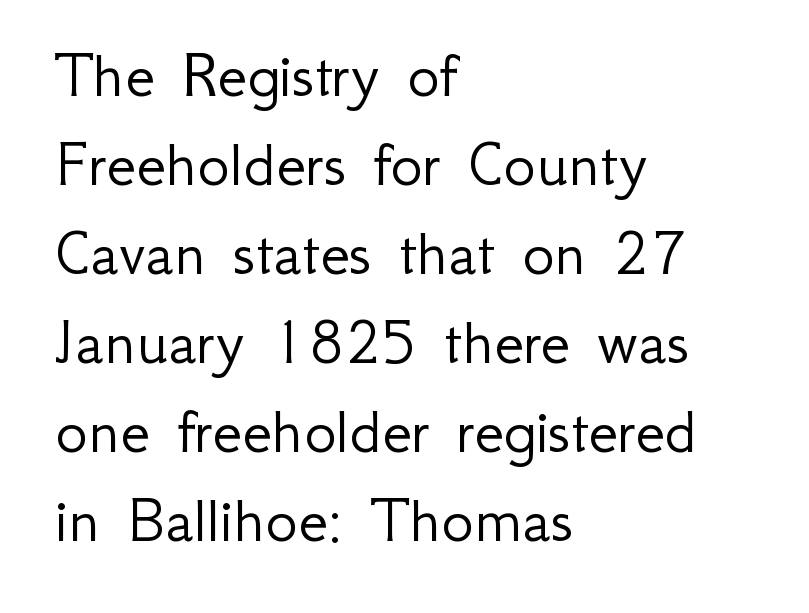
Honestly, the row spacing looks completely unremarkable. Stems here are at most as thick as an everyday book face. Note: no serifs on the glyphs. The letters sit at their default tracking, neither squeezed nor spread. Do the characters align in a grid? No, the font is proportional. Rendered with straight, roman letterforms.
